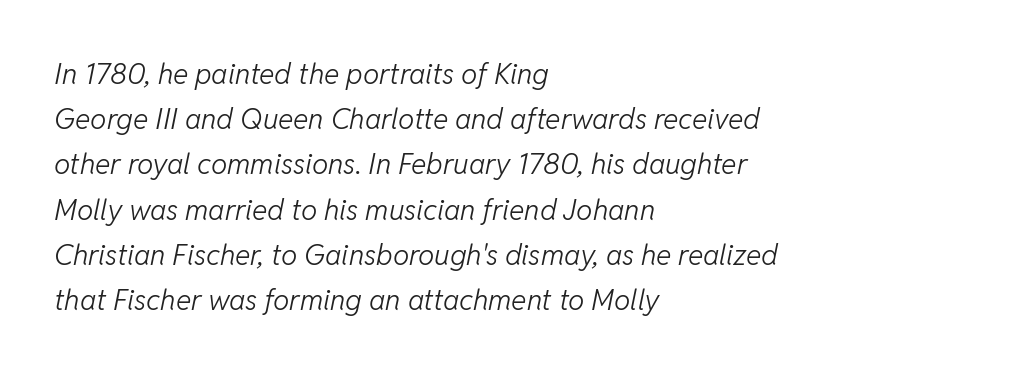
{"italic": "yes", "lean": "right", "slant_degrees": 11, "bold": "no", "weight": "light", "width": "normal", "stroke_contrast": "low", "x_height": "medium", "monospaced": "no", "underline": "no", "align": "left", "line_spacing": "normal", "line_spacing_ratio": 1.56, "letter_spacing": "normal", "letter_spacing_em": 0.0, "glyph_px": 29}
